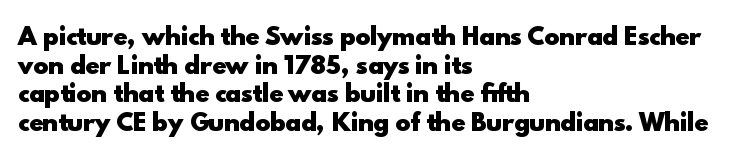
Every character sits straight up, as roman type does. Stroke thickness is high; the sample reads as a true bold. Inter-character spacing is left at the font's built-in metrics. Casual observation: everything's shoved over to the left. The specimen omits any rule beneath the text block's lines.
